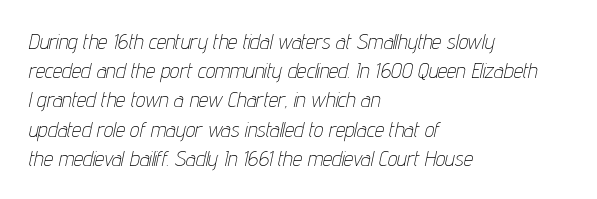
The glyphs are unaccompanied by any horizontal stroke below them. This sample uses plain, unmodified letter spacing. Italic? Definitely — the glyphs are oblique. Bold? No — there's no thickening of the strokes. If you drew a ruler down the left edge, every line would touch it.
